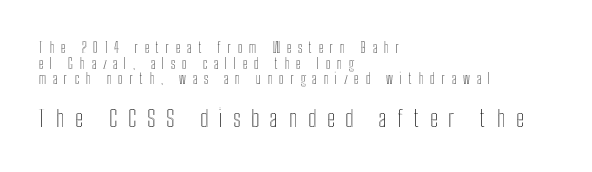
{"italic": "no", "underline": "no", "align": "left", "line_spacing": "tight", "line_spacing_ratio": 1.11, "letter_spacing": "wide", "letter_spacing_em": 0.46, "larger_block": "second", "size_ratio": 1.64, "glyph_px": 23}
